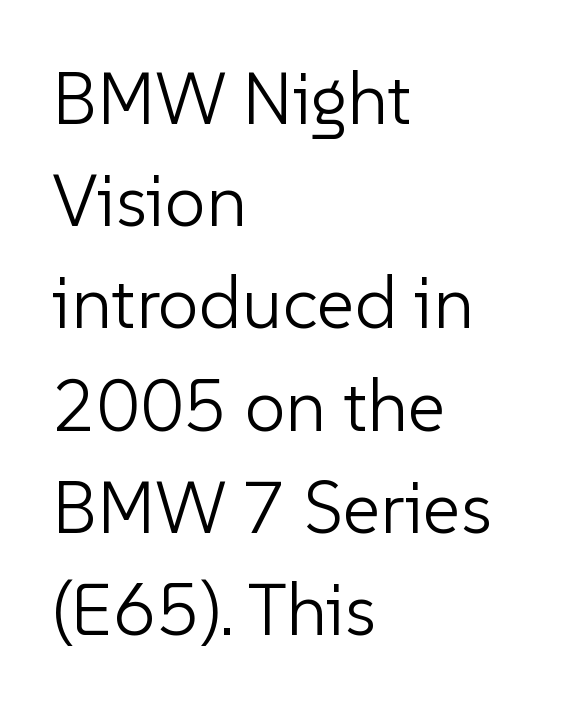
Q: Is the text bold? A: No.
Q: Is the text italic (slanted)? A: No, it is upright.
Q: Is the typeface a serif or a sans-serif typeface? A: Sans-serif.
Q: Is the text underlined? A: No.
Q: How is the paragraph aligned? A: Left-aligned.
Q: Is the spacing between letters normal or unusually wide? A: Normal.
Q: Is the spacing between lines tight, normal or loose? A: Normal.
Q: Width (condensed, normal, or wide)? A: Normal.
Q: Stroke contrast? A: Low.
Q: x-height? A: Medium.
Q: Monospaced? A: No.
